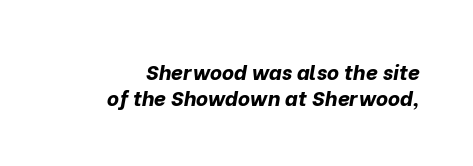
The image shows 21 px bold type, italic (leaning right); set line spacing 1.23x, normal letter spacing, not underlined.
